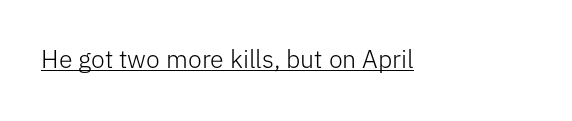
The letterforms sit at book weight or below. Posture: upright roman. Here the glyphs are tracked normally, forming tight word shapes. The words here are underlined.
